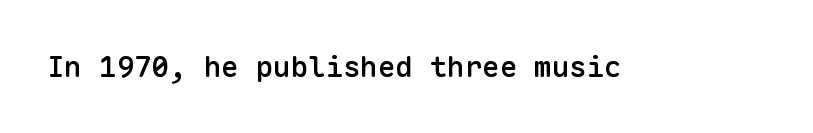
{"serif": "no", "italic": "no", "bold": "semi", "weight": "semibold", "width": "normal", "stroke_contrast": "low", "x_height": "medium", "monospaced": "yes", "underline": "no", "letter_spacing": "normal", "letter_spacing_em": 0.0, "glyph_px": 29}
